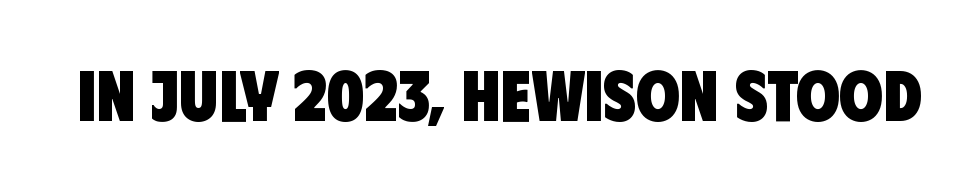
Heavy-handed strokes throughout: this text is bold. The passage shown is not underscored anywhere. The letters carry no serifs — their stems end cleanly without finishing strokes. Think of a printed novel: that variable character pitch is what you see here. No extra tracking has been applied to these lines.
